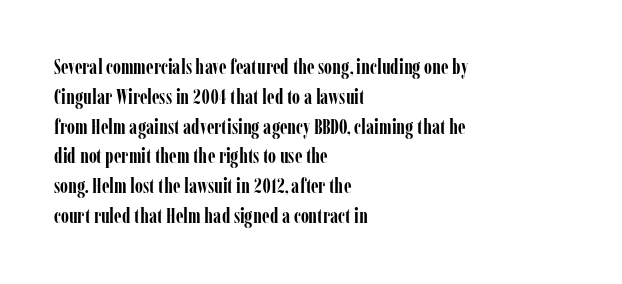
A bare baseline throughout the passage. Heavy-handed strokes throughout: this text is bold. Style check: upright. The setting favours the left margin, as ordinary paragraphs usually do. How are the letters spaced? Ordinarily, with no added tracking.
